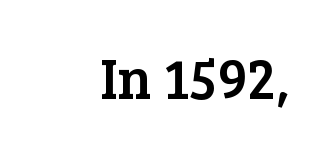
{"serif": "yes", "italic": "no", "width": "normal", "stroke_contrast": "low", "x_height": "medium", "monospaced": "no", "underline": "no", "letter_spacing": "normal", "letter_spacing_em": 0.0, "glyph_px": 57}
